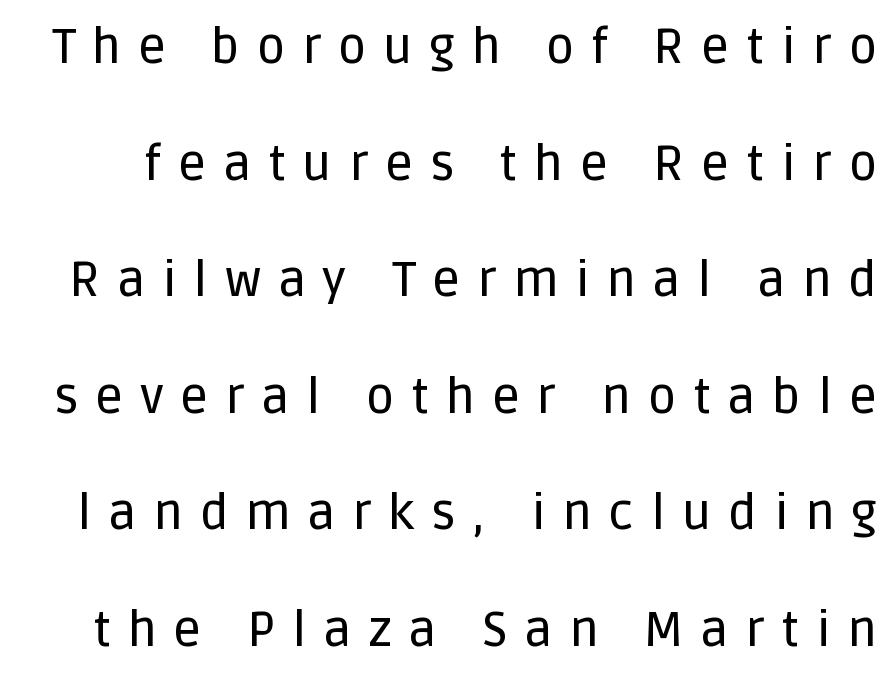
Rule under the text: the space is simply empty. Quick note: interline space is abundant. Honestly, the letter spacing is so wide it's the main thing you notice. The face used here is a sans, in the tradition of grotesques and geometrics. Quick note: not italic, upright.
